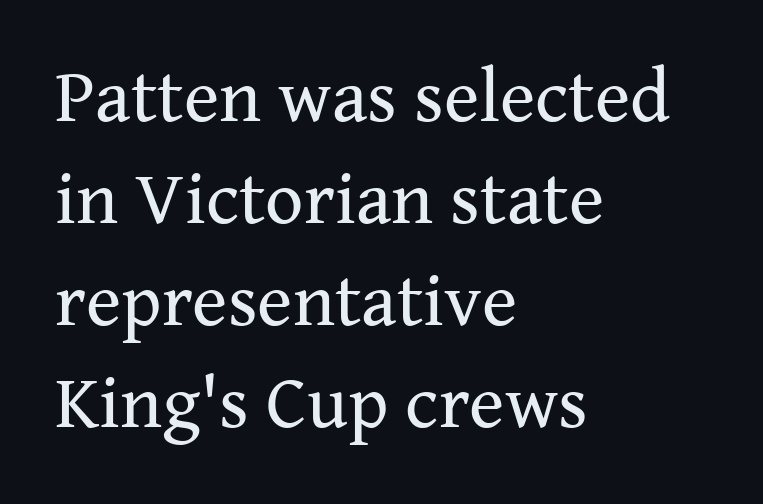
Plain, unruled lines of type. If you drew a line through each stem, it would be perfectly vertical. Letters have the restrained weight of plain body copy at most. Think of a printed novel: that variable character pitch is what you see here. Compared with a centered layout, this one pins lines to the left instead.
